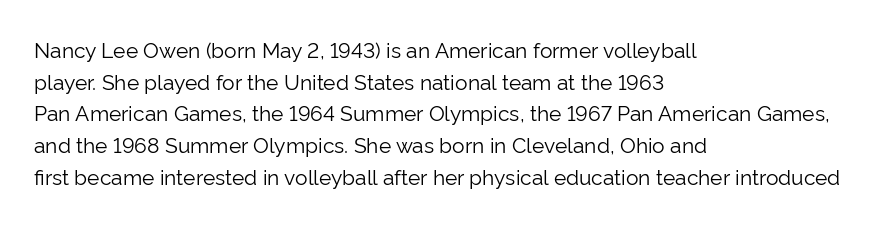
Style check: upright. Leftover space on each line is placed entirely after the last word. The rows are spaced the way most documents space them. The font is comparable to plain body text, perhaps lighter. Honestly, there is no underline to notice here at all. Nobody touched the tracking dial on this one.
